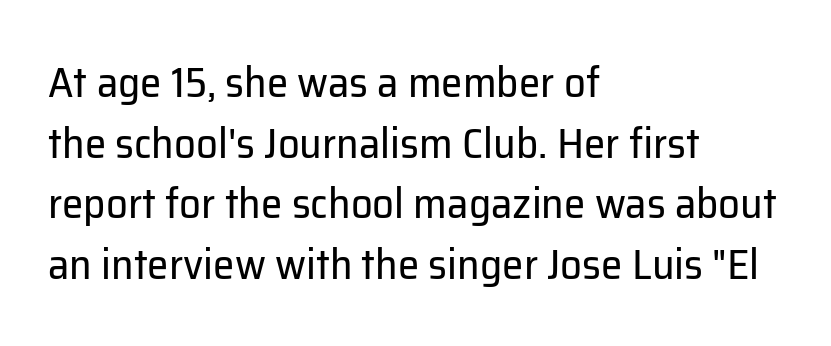
{"serif": "no", "italic": "no", "bold": "no", "weight": "regular", "width": "normal", "stroke_contrast": "low", "x_height": "medium", "monospaced": "no", "underline": "no", "align": "left", "line_spacing": "normal", "line_spacing_ratio": 1.41, "letter_spacing": "normal", "letter_spacing_em": 0.0, "glyph_px": 43}
